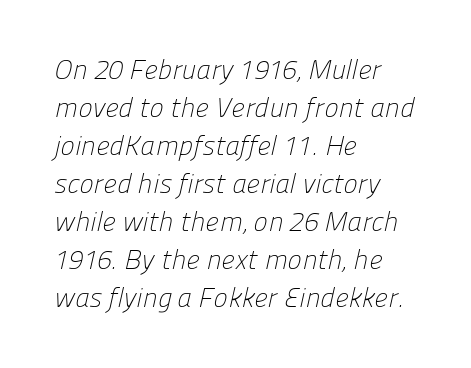
Ink coverage per letter is moderate at most. Descender tails drop into unmarked territory. The line-height multiplier appears to be the usual default. Is the block centered? No — it sits flush against the left margin.
